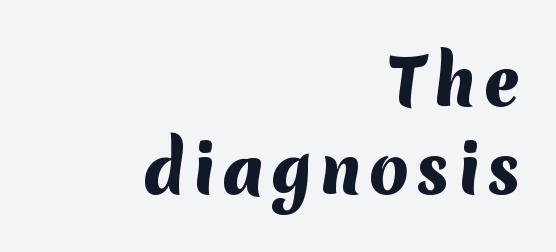
Do the characters align in a grid? No, the font is proportional. Does the weight exceed regular? Yes, all the way to bold. The rendering uses a moderate line-height, typical for paragraphs. A clean baseline with only descenders dipping below it. Leftover space on each line is placed entirely before the opening word.
